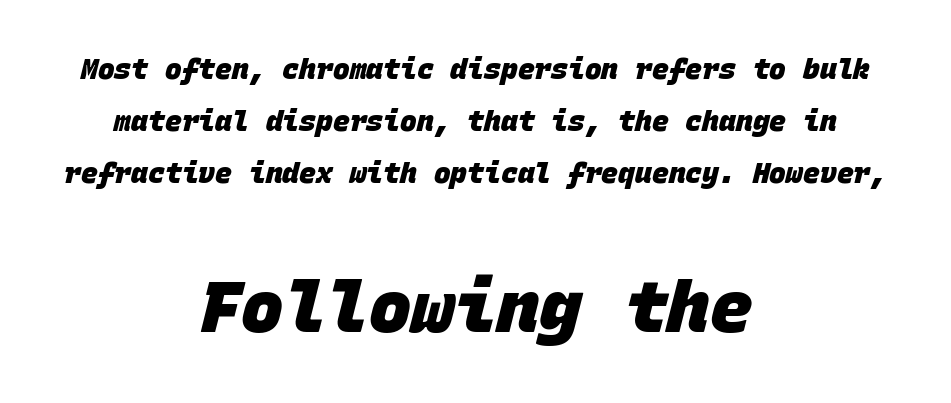
Q: Is the text bold? A: Yes.
Q: Is the typeface a serif or a sans-serif typeface? A: Sans-serif.
Q: Is the text underlined? A: No.
Q: How is the paragraph aligned? A: Centered.
Q: Is the spacing between letters normal or unusually wide? A: Normal.
Q: Which block of text is set in a larger size, the first (top) or the second (bottom)? A: The second (bottom) one.
Q: Width (condensed, normal, or wide)? A: Normal.
Q: Stroke contrast? A: Low.
Q: x-height? A: Large.
Q: Monospaced? A: Yes.
